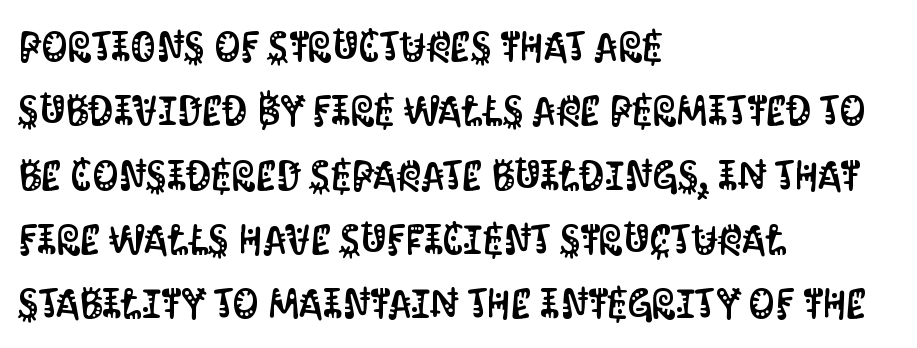
Q: Is the text italic (slanted)? A: No, it is upright.
Q: Is the typeface a serif or a sans-serif typeface? A: Sans-serif.
Q: Is the text underlined? A: No.
Q: How is the paragraph aligned? A: Left-aligned.
Q: Is the spacing between letters normal or unusually wide? A: Normal.
Q: Is the spacing between lines tight, normal or loose? A: Normal.
Q: Width (condensed, normal, or wide)? A: Condensed.
Q: Stroke contrast? A: Medium.
Q: x-height? A: Large.
Q: Monospaced? A: No.
